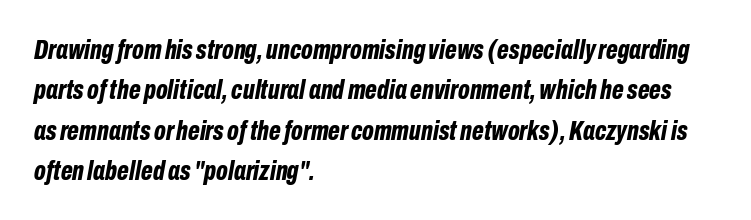
You could call the tracking neutral — neither tight nor loose. The specimen reads as italic at a glance. Type without underlining. The rendering uses natural spacing where letterforms have individual widths. A normal amount of white space separates one row of letters from the next. These lines stack with their left ends in a neat column.
